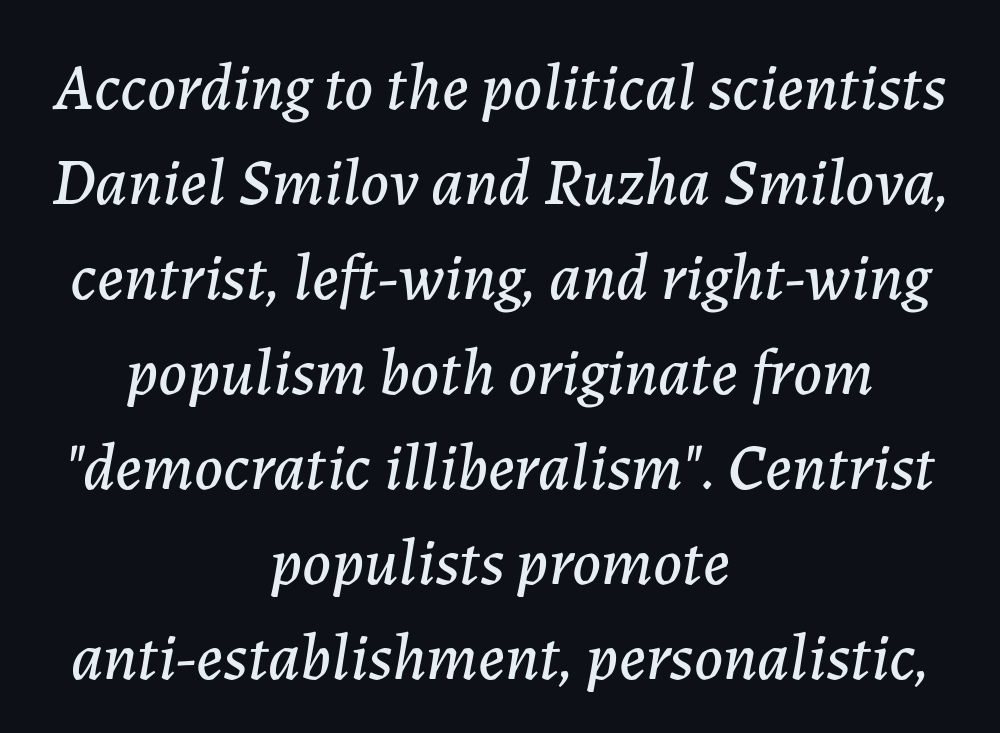
Notice how the stems are inclined rather than vertical — that's the hallmark of italics. Students, observe: this is what conventionally led text looks like. Look at the tracking — it's just the regular setting, nothing added. The strip under each line holds only bare page. You could not count columns in this text — the font is proportionally spaced.
